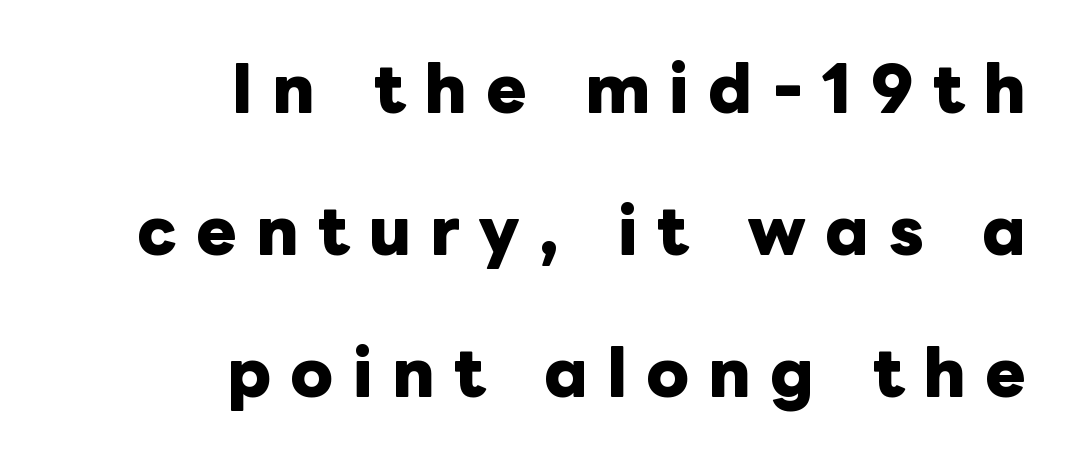
Q: Is the text bold? A: Yes.
Q: Is the text italic (slanted)? A: No, it is upright.
Q: Is the text underlined? A: No.
Q: How is the paragraph aligned? A: Right-aligned.
Q: Is the spacing between letters normal or unusually wide? A: Unusually wide.
Q: Is the spacing between lines tight, normal or loose? A: Loose.
Q: Width (condensed, normal, or wide)? A: Normal.
Q: Stroke contrast? A: Low.
Q: x-height? A: Medium.
Q: Monospaced? A: No.
